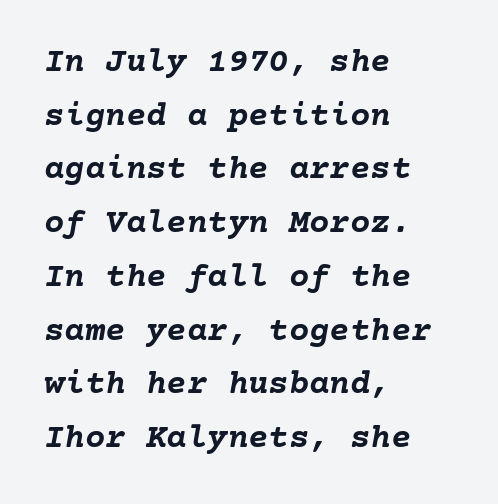
The image shows 34 px semibold type, italic (leaning right); set left-aligned, normal line spacing (1.58x), normal letter spacing, not underlined; low stroke contrast and a medium x-height.
